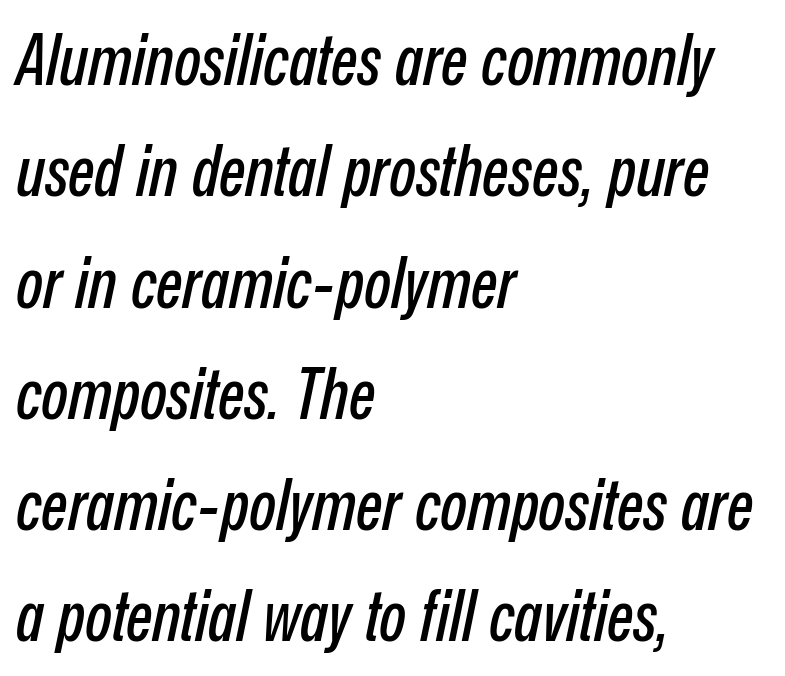
The image shows 70 px condensed type, italic (leaning right); set left-aligned, normal line spacing (1.59x), normal letter spacing, not underlined; low stroke contrast and a medium x-height.
